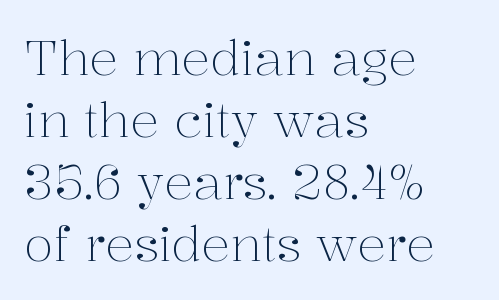
The vertical gap from one line to the next is medium. Just letters on the line, the space beneath them empty. These lines stack with their left ends in a neat column. Letter spacing: default. These lines are composed in type with serifs. Summary of weight: not heavy and not bold.
